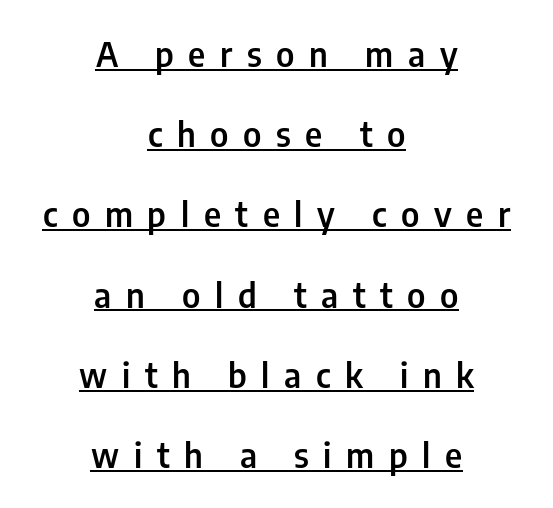
{"serif": "no", "italic": "no", "bold": "semi", "weight": "semibold", "width": "condensed", "stroke_contrast": "low", "x_height": "medium", "monospaced": "no", "underline": "yes", "align": "center", "line_spacing": "loose", "line_spacing_ratio": 2.36, "letter_spacing": "wide", "letter_spacing_em": 0.43, "glyph_px": 34}
